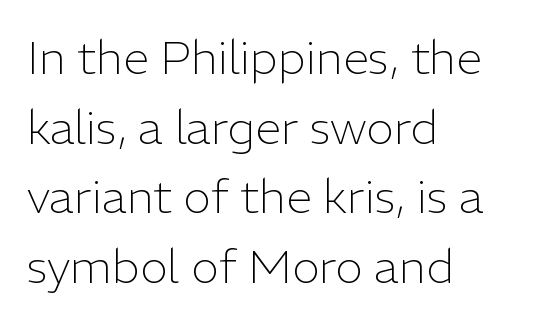
The image shows 47 px light sans-serif type, upright; set left-aligned, normal line spacing (1.48x), normal letter spacing, not underlined; low stroke contrast and a medium x-height.
